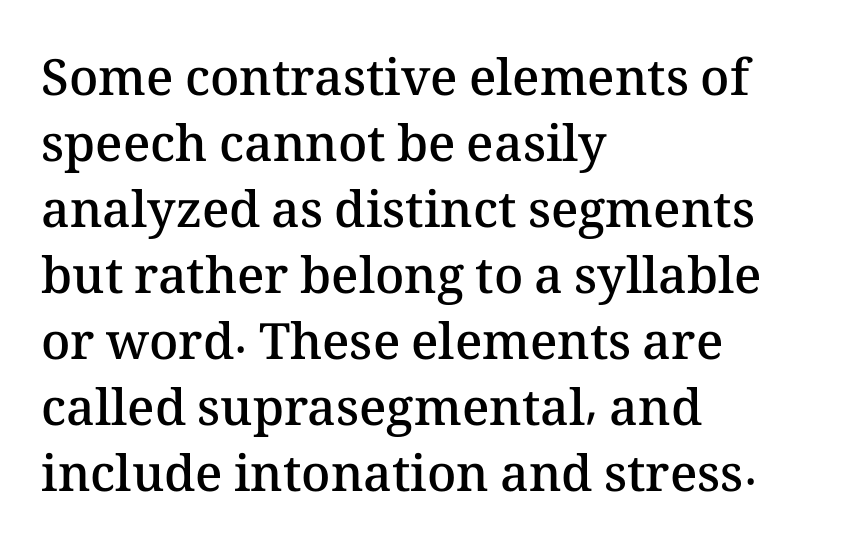
The face used here is proportionally spaced, like ordinary book or web type. Glyph-to-glyph distance matches everyday printed text. Typesetter's note: demi weight, one step under bold. Anything drawn beneath the words? Only blank space.
